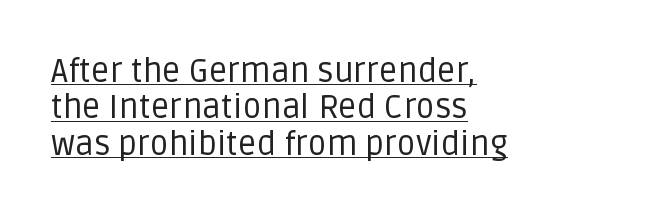
The image shows 33 px regular-weight sans-serif type, upright; set left-aligned, tight line spacing (1.1x), normal letter spacing, underlined; low stroke contrast and a large x-height.
